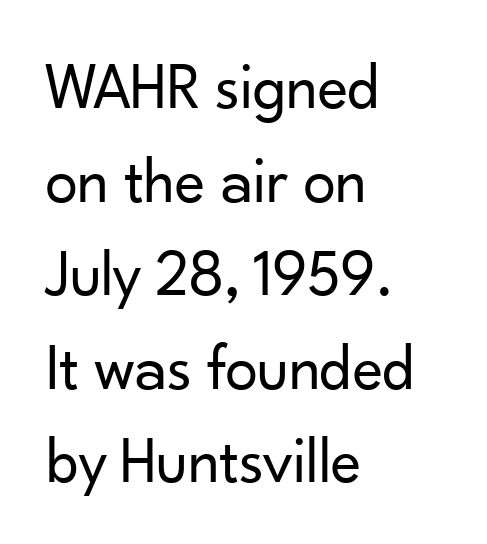
{"serif": "no", "italic": "no", "bold": "no", "weight": "regular", "width": "normal", "stroke_contrast": "low", "x_height": "small", "monospaced": "no", "underline": "no", "align": "left", "line_spacing": "normal", "line_spacing_ratio": 1.44, "letter_spacing": "normal", "letter_spacing_em": 0.0, "glyph_px": 65}
